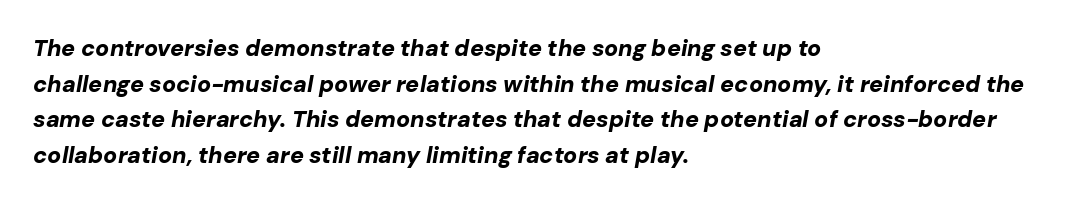
Q: Is the text bold? A: Yes.
Q: Is the text italic (slanted)? A: Yes, it leans right by about 10 degrees.
Q: Is the text underlined? A: No.
Q: How is the paragraph aligned? A: Left-aligned.
Q: Is the spacing between letters normal or unusually wide? A: Normal.
Q: Is the spacing between lines tight, normal or loose? A: Normal.
